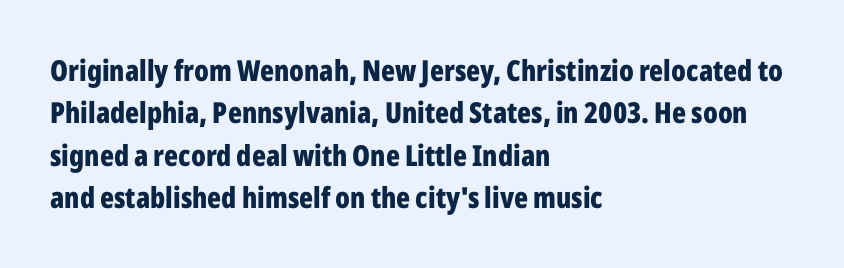
Q: Is the text bold? A: Yes.
Q: Is the text italic (slanted)? A: No, it is upright.
Q: Is the typeface a serif or a sans-serif typeface? A: Sans-serif.
Q: Is the text underlined? A: No.
Q: How is the paragraph aligned? A: Left-aligned.
Q: Is the spacing between letters normal or unusually wide? A: Normal.
Q: Is the spacing between lines tight, normal or loose? A: Normal.
Q: Width (condensed, normal, or wide)? A: Condensed.
Q: Stroke contrast? A: Low.
Q: x-height? A: Medium.
Q: Monospaced? A: No.
